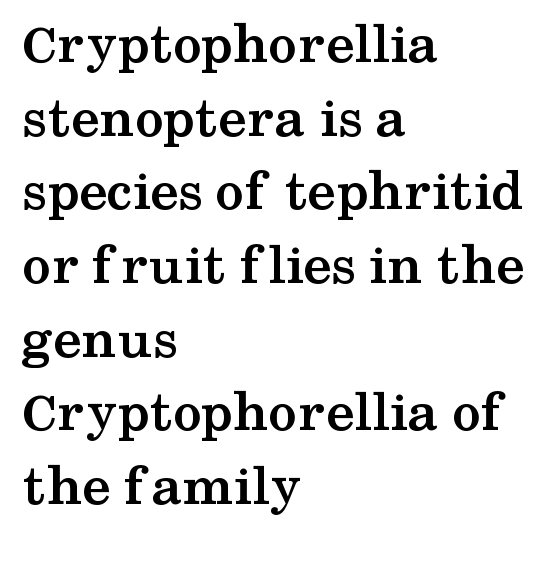
{"serif": "yes", "italic": "no", "bold": "yes", "weight": "semibold", "width": "wide", "stroke_contrast": "medium", "x_height": "medium", "monospaced": "no", "underline": "no", "align": "left", "line_spacing": "normal", "line_spacing_ratio": 1.27, "letter_spacing": "normal", "letter_spacing_em": 0.0, "glyph_px": 58}
